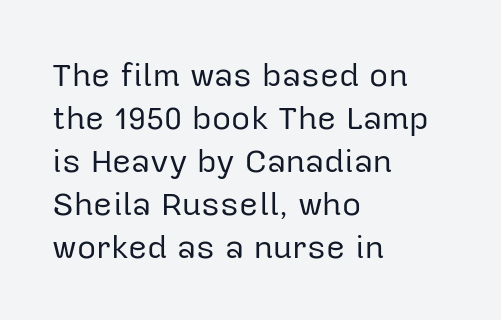
Q: Is the text bold? A: No.
Q: Is the text italic (slanted)? A: No, it is upright.
Q: Is the typeface a serif or a sans-serif typeface? A: Sans-serif.
Q: Is the text underlined? A: No.
Q: How is the paragraph aligned? A: Left-aligned.
Q: Is the spacing between letters normal or unusually wide? A: Normal.
Q: Is the spacing between lines tight, normal or loose? A: Normal.
Q: Width (condensed, normal, or wide)? A: Normal.
Q: Stroke contrast? A: Low.
Q: x-height? A: Medium.
Q: Monospaced? A: No.
